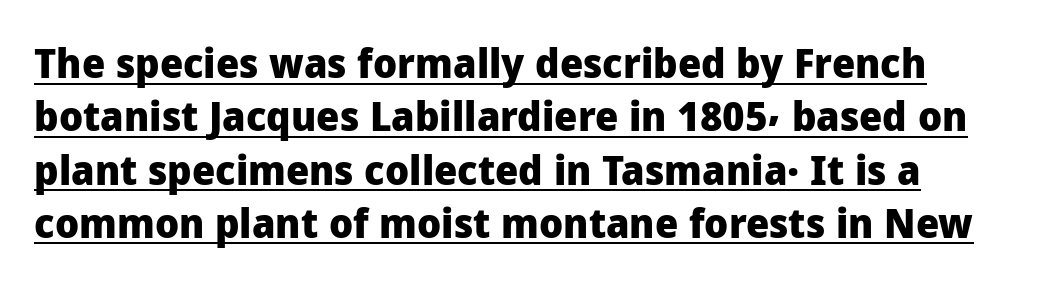
The image shows 41 px heavy sans-serif type, upright; set normal line spacing (1.3x), normal letter spacing, underlined; low stroke contrast and a medium x-height.
